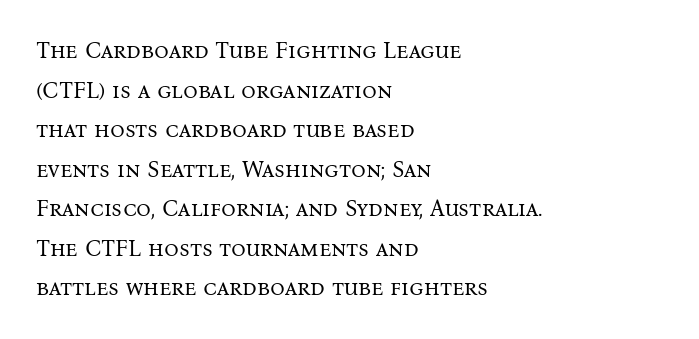
The image shows 23 px text type, upright; set left-aligned, line spacing 1.72x, normal letter spacing, not underlined.
